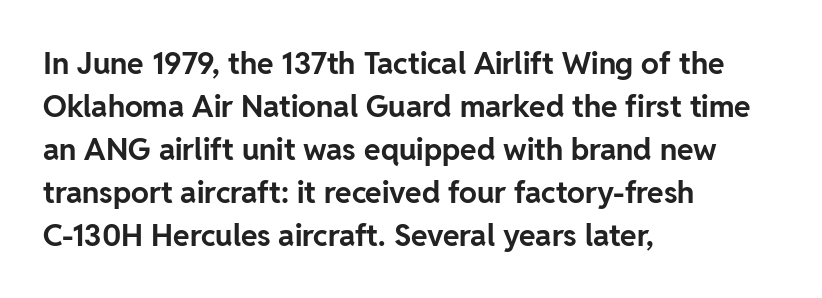
Every stem runs plumb, perpendicular to the baseline. Each new line begins a customary step beneath the previous one. Notice how the passage keeps a crisp vertical edge on the left only. Each letter's strokes conclude bluntly, with no projecting serifs. Rule under the text: the space is simply empty. Inter-character spacing is left at the font's built-in metrics.
